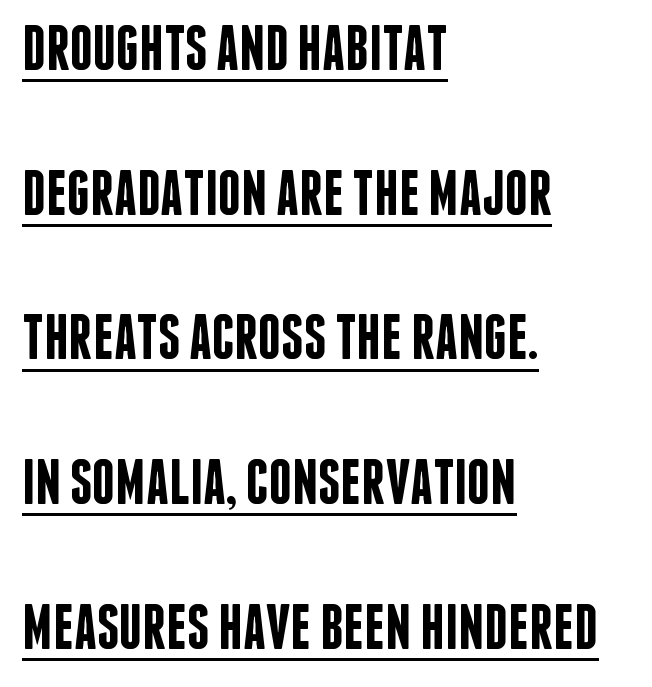
Honestly, the rows look like they've been pulled way apart. Stroke thickness is moderately raised; the sample reads as semibold. This sample has the flowing, uneven cadence of proportional lettering. The rendering anchors every line to the left-hand side. Descenders here cross a horizontal rule under the line. Characters remain perfectly vertical along every line.
